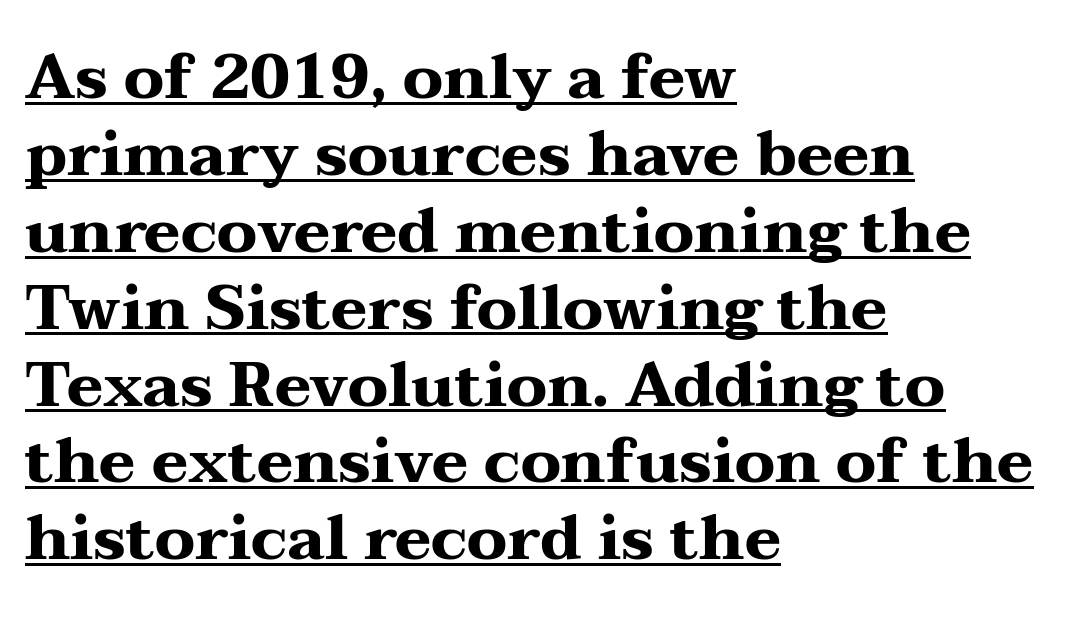
Q: Is the text bold? A: Yes.
Q: Is the text italic (slanted)? A: No, it is upright.
Q: Is the typeface a serif or a sans-serif typeface? A: Serif.
Q: Is the text underlined? A: Yes.
Q: How is the paragraph aligned? A: Left-aligned.
Q: Is the spacing between letters normal or unusually wide? A: Normal.
Q: Width (condensed, normal, or wide)? A: Wide.
Q: Stroke contrast? A: Medium.
Q: x-height? A: Medium.
Q: Monospaced? A: No.
